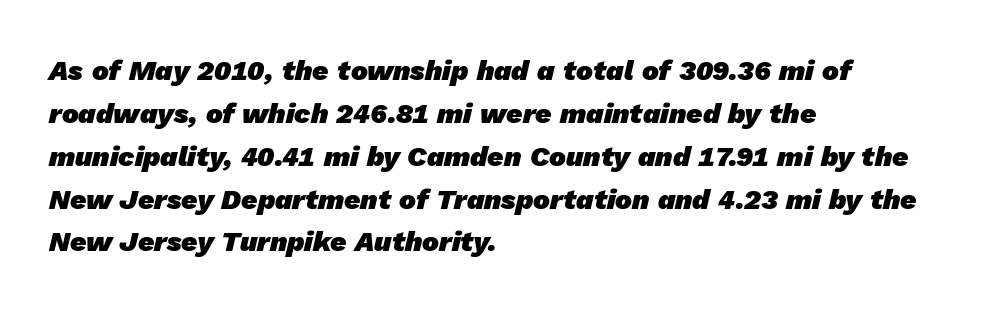
The image shows 28 px heavy sans-serif type; set left-aligned, normal line spacing (1.53x), normal letter spacing, not underlined; low stroke contrast and a medium x-height.
